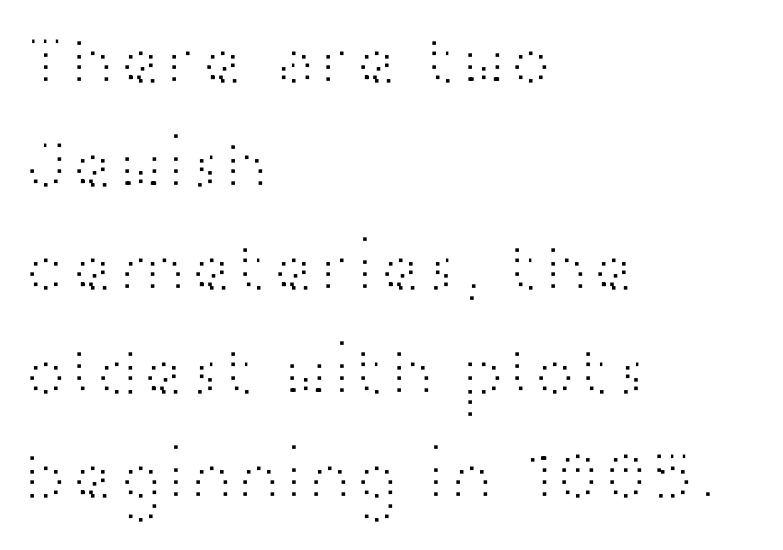
The rendering shows plain stroke endings on the letterforms — a sans-serif design. This sample has the flowing, uneven cadence of proportional lettering. Decoration check: the copy has no underline. Does extra space separate the letters? No, they use regular spacing. Stroke mass is kept to a normal reading level or below.
